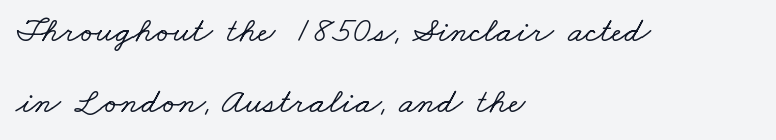
Q: Is the typeface a serif or a sans-serif typeface? A: Serif.
Q: Is the text underlined? A: No.
Q: How is the paragraph aligned? A: Left-aligned.
Q: Is the spacing between letters normal or unusually wide? A: Normal.
Q: Is the spacing between lines tight, normal or loose? A: Loose.
Q: Width (condensed, normal, or wide)? A: Wide.
Q: Stroke contrast? A: Low.
Q: x-height? A: Small.
Q: Monospaced? A: No.
